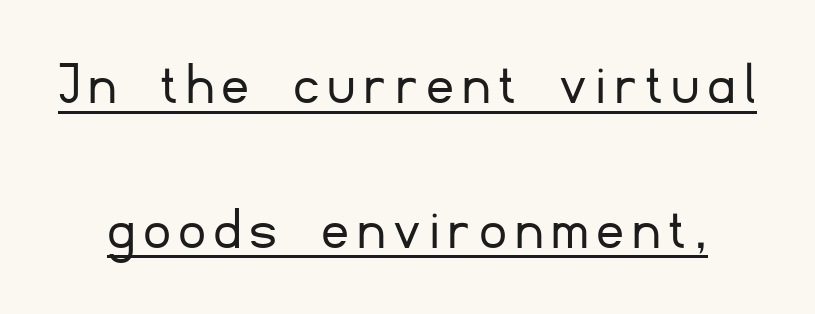
{"serif": "no", "italic": "no", "bold": "no", "weight": "light", "width": "normal", "stroke_contrast": "low", "x_height": "small", "monospaced": "no", "underline": "yes", "line_spacing": "loose", "line_spacing_ratio": 2.26, "glyph_px": 64}
